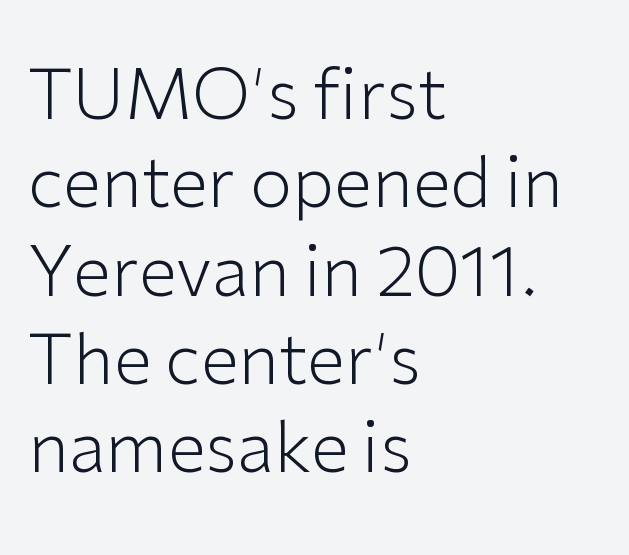
Does extra space separate the letters? No, they use regular spacing. Observe the absence of serifs on each vertical stroke in this sample. Normally led — the rows are evenly, conventionally spaced. Line starts are locked; line ends wander.
